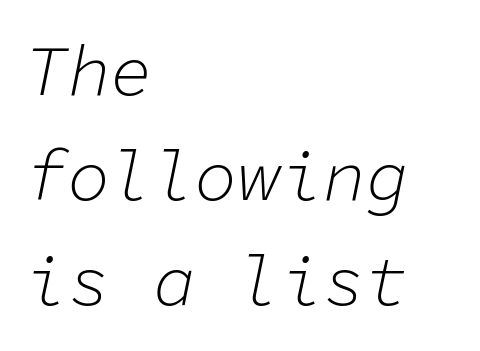
Tracking here is standard; glyphs follow each other at the usual distance. Students, observe: this is what conventionally led text looks like. The zone under the glyphs is completely vacant. This reads as an unemphasized weight, regular at the heaviest. Every character here occupies the same horizontal width, giving the sample a typewriter-like rhythm. The face used here has a pronounced slope to its letters.
